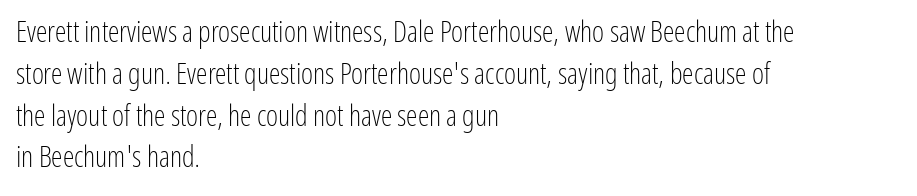
{"serif": "no", "italic": "no", "bold": "no", "weight": "light", "width": "condensed", "stroke_contrast": "low", "x_height": "medium", "monospaced": "no", "underline": "no", "align": "left", "line_spacing": "normal", "line_spacing_ratio": 1.44, "letter_spacing": "normal", "letter_spacing_em": 0.0, "glyph_px": 29}
